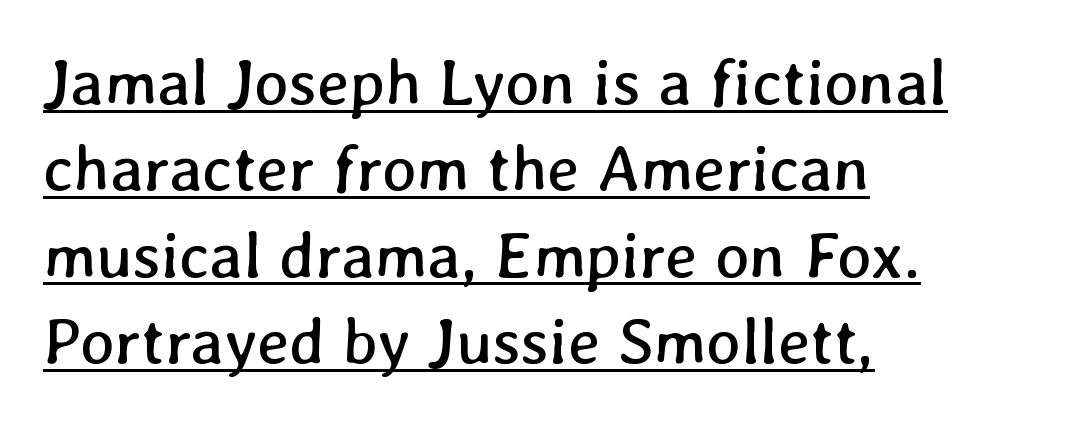
Interline gaps are of average width in this sample. The rendered words wear a rule along their underside. This rendering uses left alignment, leaving the right contour irregular. The tracking reads as untouched default to a designer's eye. Heaviness? Minimal to ordinary, like unemphasized prose. Looks like regular typesetting: each glyph gets only the width it needs.
